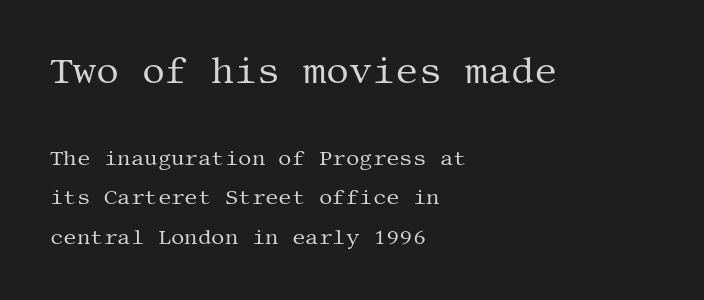
{"serif": "yes", "italic": "no", "bold": "no", "weight": "regular", "width": "normal", "stroke_contrast": "medium", "x_height": "large", "underline": "no", "align": "left", "line_spacing_ratio": 1.87, "letter_spacing": "normal", "letter_spacing_em": 0.0, "larger_block": "first", "size_ratio": 1.71, "glyph_px": 36}
